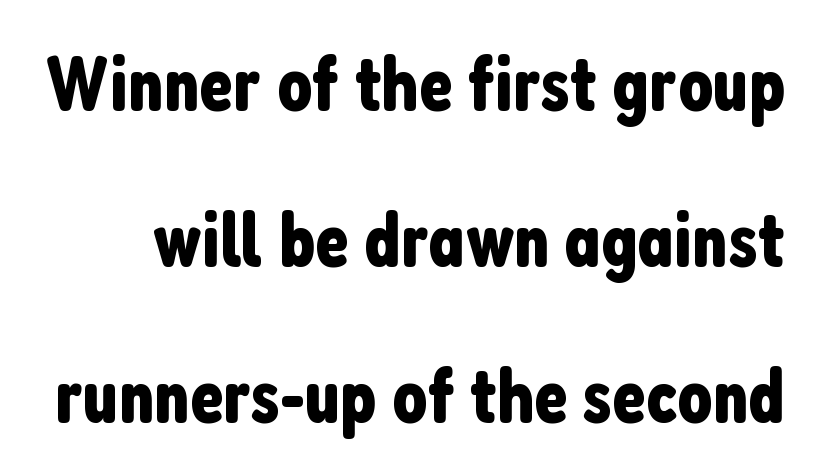
The image shows 78 px condensed sans-serif type, upright; set loose line spacing (2.0x), normal letter spacing, not underlined; low stroke contrast and a medium x-height.
